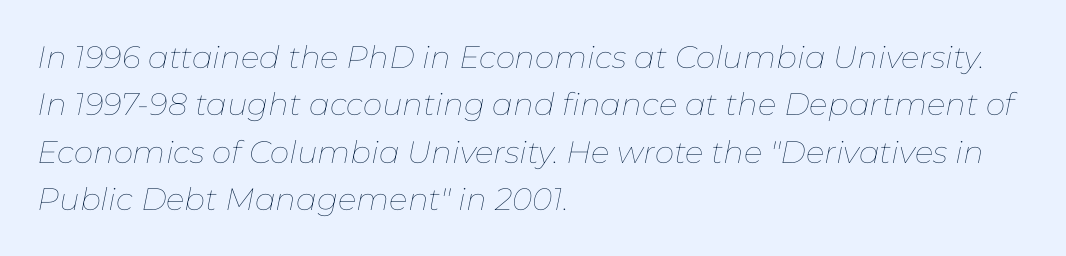
Q: Is the text bold? A: No.
Q: Is the text italic (slanted)? A: Yes, it leans right by about 11 degrees.
Q: Is the text underlined? A: No.
Q: How is the paragraph aligned? A: Left-aligned.
Q: Is the spacing between letters normal or unusually wide? A: Normal.
Q: Is the spacing between lines tight, normal or loose? A: Normal.
Q: Width (condensed, normal, or wide)? A: Normal.
Q: Stroke contrast? A: Low.
Q: x-height? A: Medium.
Q: Monospaced? A: No.
